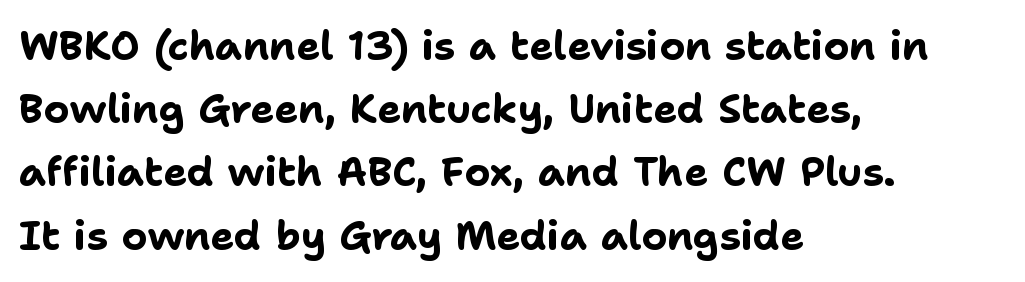
Do the characters align in a grid? No, the font is proportional. The glyphs in this specimen are sans serif. The passage shown is emphatically bold. Vertical spacing — default.
